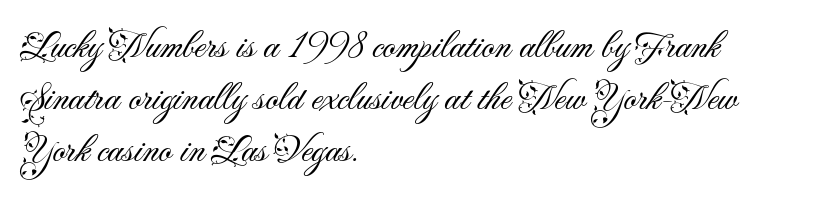
In CSS terms this would be text-align: left. The space between consecutive lines is moderate. Classification — sans serif. Is this a fixed-width face? No — the glyphs have proportional, varying widths.
